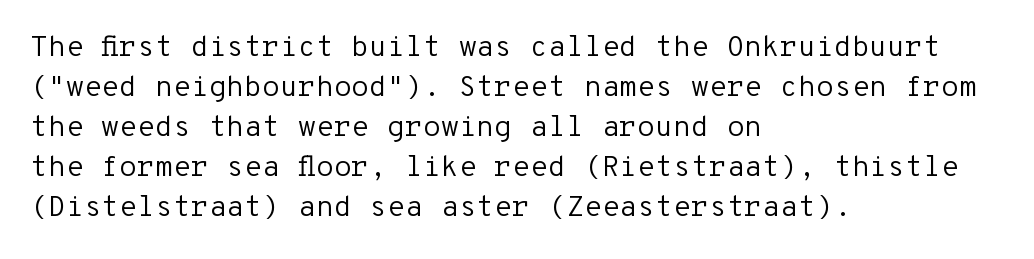
Does the type have serifs? No, each stem ends abruptly. Caption: multi-line text, flush left, ragged right. The letters march in equal steps, a hallmark of fixed-pitch type. The gap between lines stays unmarked. On a weight scale, this lands at 450 or below.
